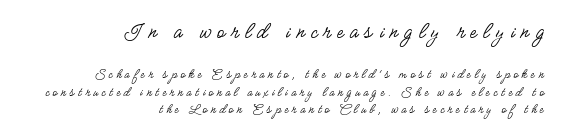
Q: Is the text bold? A: No.
Q: Is the text italic (slanted)? A: Yes.
Q: Is the text underlined? A: No.
Q: How is the paragraph aligned? A: Right-aligned.
Q: Is the spacing between letters normal or unusually wide? A: Unusually wide.
Q: Which block of text is set in a larger size, the first (top) or the second (bottom)? A: The first (top) one.
